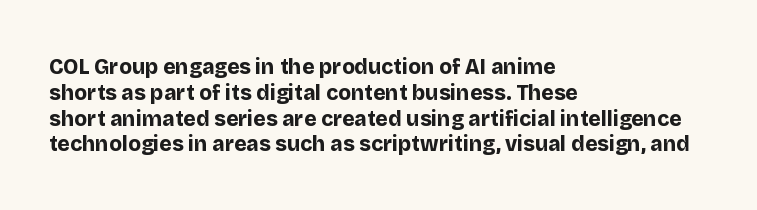
{"italic": "no", "bold": "yes", "underline": "no", "align": "left", "line_spacing_ratio": 1.23, "letter_spacing": "normal", "letter_spacing_em": 0.0, "glyph_px": 21}
